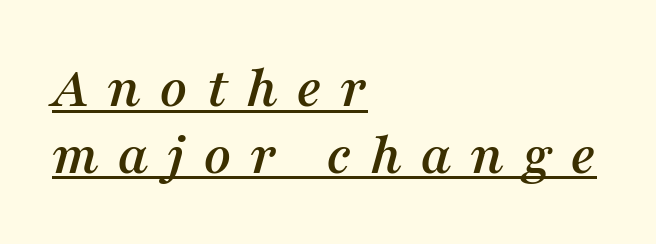
Q: Is the text italic (slanted)? A: Yes, it leans right by about 16 degrees.
Q: Is the typeface a serif or a sans-serif typeface? A: Serif.
Q: Is the text underlined? A: Yes.
Q: How is the paragraph aligned? A: Left-aligned.
Q: Is the spacing between letters normal or unusually wide? A: Unusually wide.
Q: Is the spacing between lines tight, normal or loose? A: Tight.
Q: Width (condensed, normal, or wide)? A: Normal.
Q: Stroke contrast? A: Medium.
Q: x-height? A: Medium.
Q: Monospaced? A: No.
